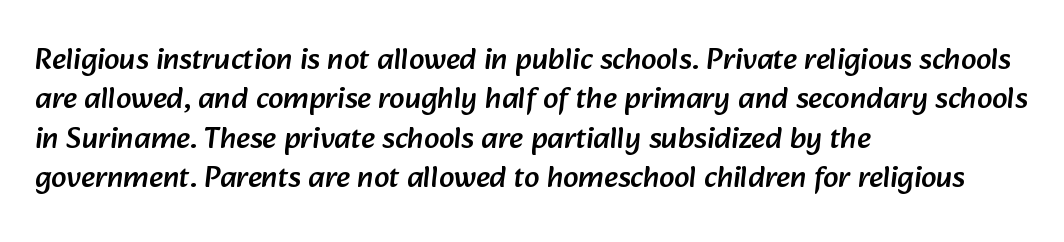
The image shows 31 px sans-serif type; set left-aligned, normal line spacing (1.27x), normal letter spacing, not underlined; low stroke contrast and a medium x-height.
